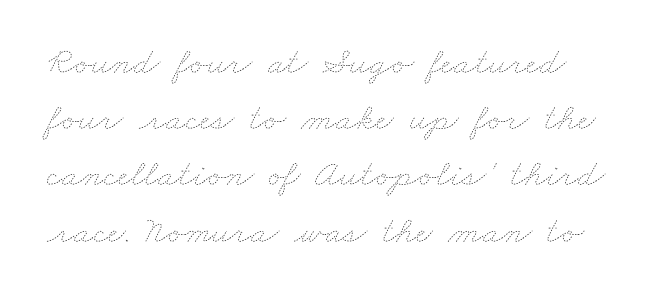
The image shows 38 px thin, wide type; set normal line spacing (1.48x), normal letter spacing, not underlined; low stroke contrast and a small x-height.
